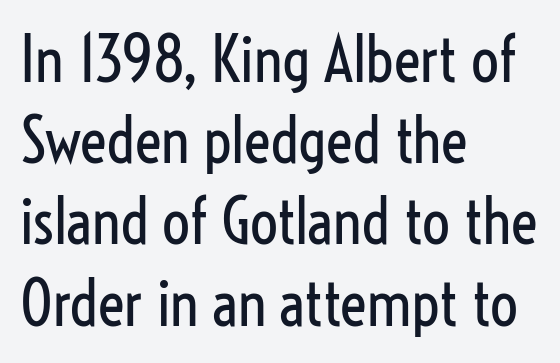
Is this a fixed-width face? No — the glyphs have proportional, varying widths. These glyphs show unthickened strokes, regular width or finer. The rendering shows plain stroke endings on the letterforms — a sans-serif design. The rows are spaced the way most documents space them. Nothing unusual about the tracking: characters are spaced as the font intends.
